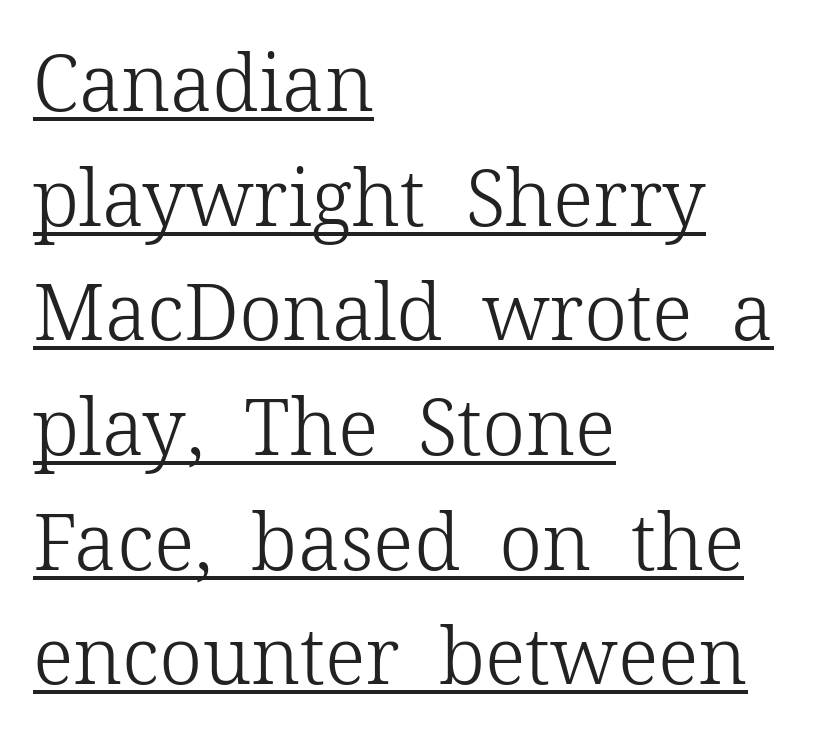
{"serif": "yes", "italic": "no", "bold": "no", "weight": "light", "width": "normal", "stroke_contrast": "low", "x_height": "medium", "monospaced": "no", "underline": "yes", "align": "left", "line_spacing": "normal", "line_spacing_ratio": 1.47, "letter_spacing": "normal", "letter_spacing_em": 0.0, "glyph_px": 78}
